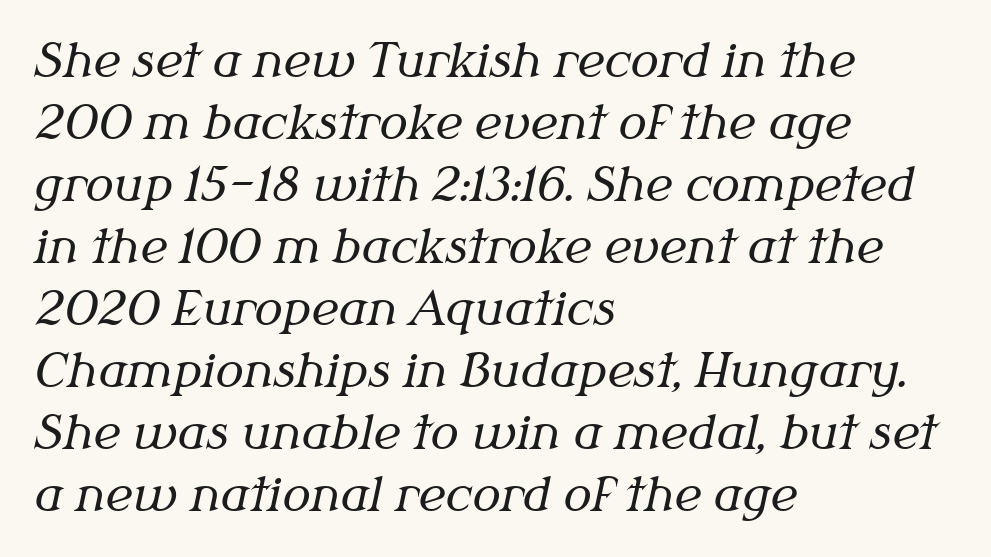
Q: Is the text bold? A: No.
Q: Is the text italic (slanted)? A: Yes, it leans right by about 12 degrees.
Q: Is the typeface a serif or a sans-serif typeface? A: Serif.
Q: Is the text underlined? A: No.
Q: How is the paragraph aligned? A: Left-aligned.
Q: Is the spacing between letters normal or unusually wide? A: Normal.
Q: Is the spacing between lines tight, normal or loose? A: Normal.
Q: Width (condensed, normal, or wide)? A: Normal.
Q: Stroke contrast? A: Medium.
Q: x-height? A: Medium.
Q: Monospaced? A: No.
